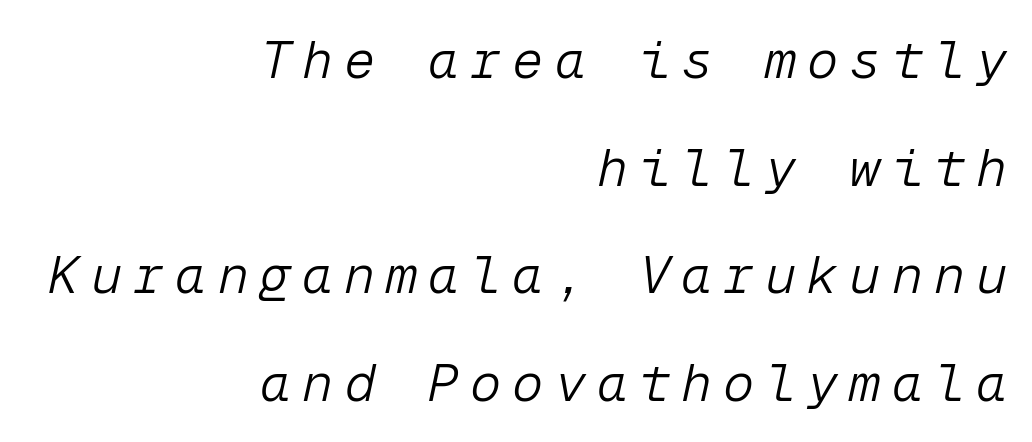
Q: Is the text bold? A: No.
Q: Is the text italic (slanted)? A: Yes, it leans right by about 12 degrees.
Q: Is the text underlined? A: No.
Q: How is the paragraph aligned? A: Right-aligned.
Q: Is the spacing between letters normal or unusually wide? A: Unusually wide.
Q: Is the spacing between lines tight, normal or loose? A: Loose.
Q: Width (condensed, normal, or wide)? A: Normal.
Q: Stroke contrast? A: Low.
Q: x-height? A: Medium.
Q: Monospaced? A: Yes.
